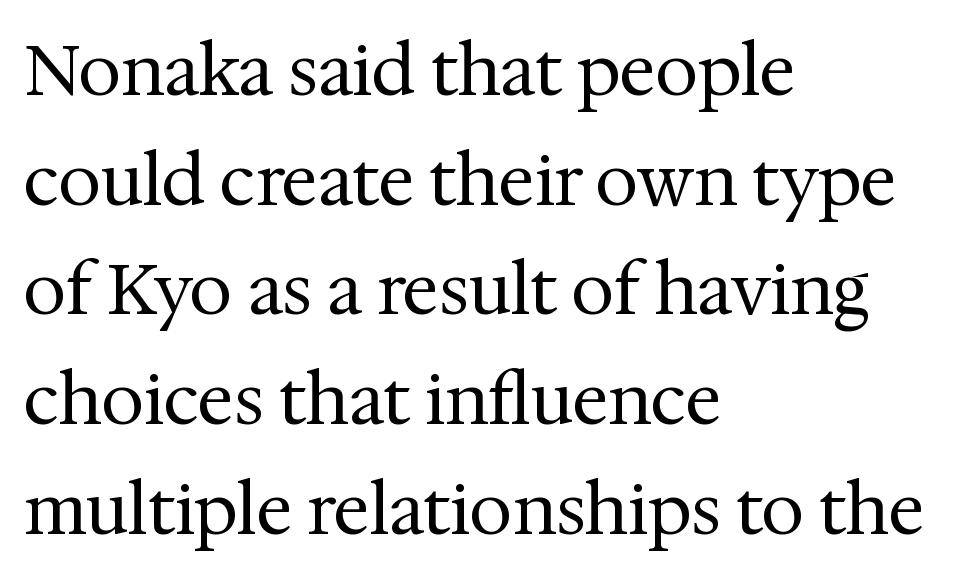
Q: Is the text bold? A: No.
Q: Is the text italic (slanted)? A: No, it is upright.
Q: Is the typeface a serif or a sans-serif typeface? A: Serif.
Q: Is the text underlined? A: No.
Q: How is the paragraph aligned? A: Left-aligned.
Q: Is the spacing between letters normal or unusually wide? A: Normal.
Q: Is the spacing between lines tight, normal or loose? A: Normal.
Q: Width (condensed, normal, or wide)? A: Normal.
Q: Stroke contrast? A: Medium.
Q: x-height? A: Medium.
Q: Monospaced? A: No.
